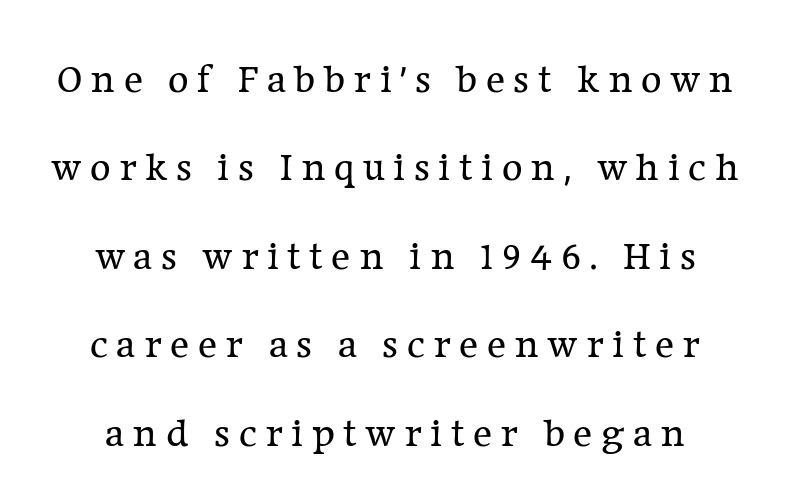
Q: Is the text bold? A: No.
Q: Is the text italic (slanted)? A: No, it is upright.
Q: Is the typeface a serif or a sans-serif typeface? A: Serif.
Q: Is the text underlined? A: No.
Q: Is the spacing between letters normal or unusually wide? A: Unusually wide.
Q: Is the spacing between lines tight, normal or loose? A: Loose.
Q: Width (condensed, normal, or wide)? A: Normal.
Q: Stroke contrast? A: Low.
Q: x-height? A: Medium.
Q: Monospaced? A: No.
